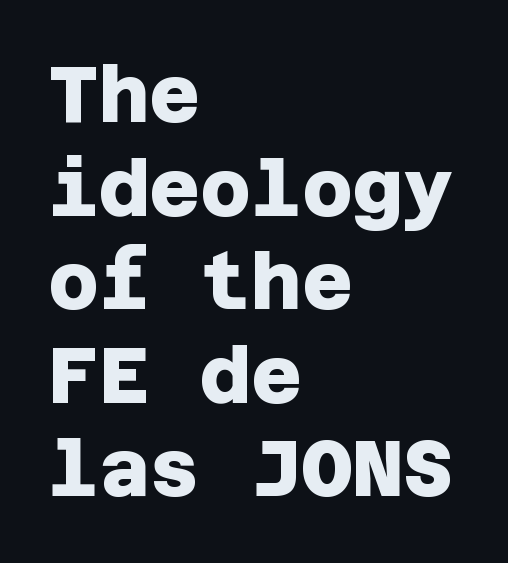
The image shows 78 px heavy sans-serif type; set left-aligned, line spacing 1.2x, normal letter spacing, not underlined; low stroke contrast and a large x-height.
